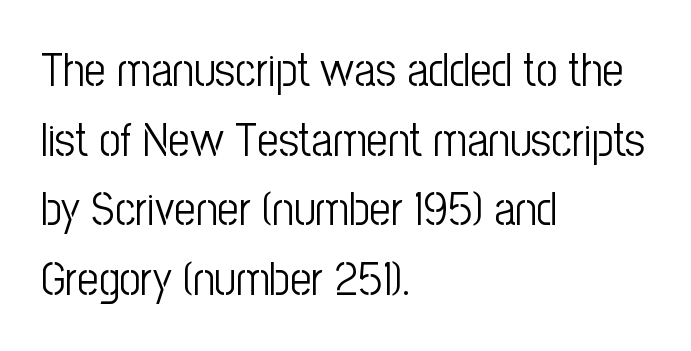
The image shows 47 px light, condensed sans-serif type, upright; set left-aligned, normal line spacing (1.48x), normal letter spacing, not underlined; low stroke contrast and a medium x-height.
